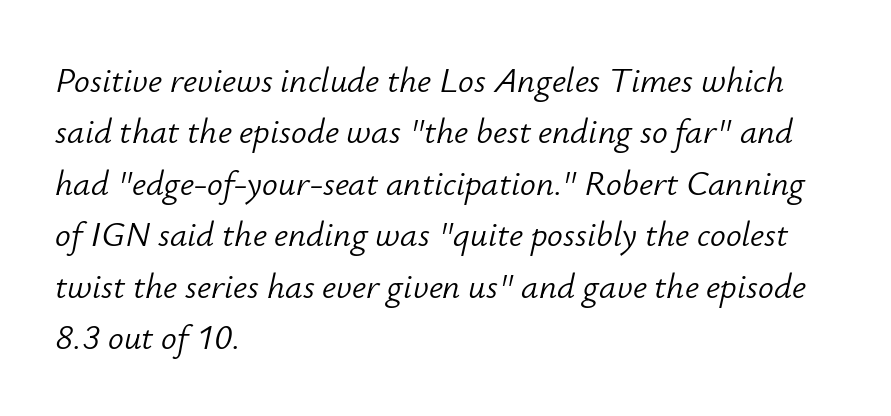
Q: Is the text bold? A: No.
Q: Is the text italic (slanted)? A: Yes, it leans right by about 12 degrees.
Q: Is the text underlined? A: No.
Q: How is the paragraph aligned? A: Left-aligned.
Q: Is the spacing between letters normal or unusually wide? A: Normal.
Q: Is the spacing between lines tight, normal or loose? A: Normal.
Q: Width (condensed, normal, or wide)? A: Normal.
Q: Stroke contrast? A: Low.
Q: x-height? A: Small.
Q: Monospaced? A: No.
